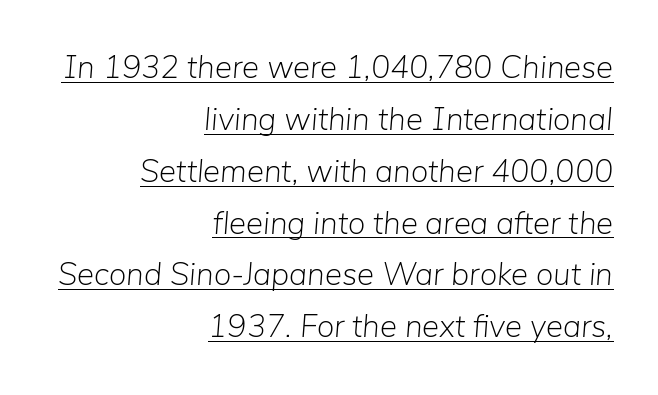
Q: Is the text bold? A: No.
Q: Is the text italic (slanted)? A: Yes, it leans right by about 5 degrees.
Q: Is the text underlined? A: Yes.
Q: How is the paragraph aligned? A: Right-aligned.
Q: Is the spacing between letters normal or unusually wide? A: Normal.
Q: Is the spacing between lines tight, normal or loose? A: Normal.
Q: Width (condensed, normal, or wide)? A: Normal.
Q: Stroke contrast? A: Low.
Q: x-height? A: Medium.
Q: Monospaced? A: No.
